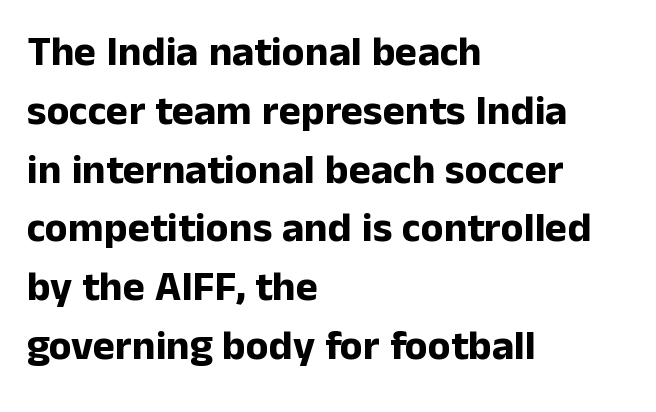
Short note: letters normally spaced. Honestly, there is no underline to notice here at all. The letters advance in unequal steps, a hallmark of proportional type. Typographically, this falls in the sans-serif category.
